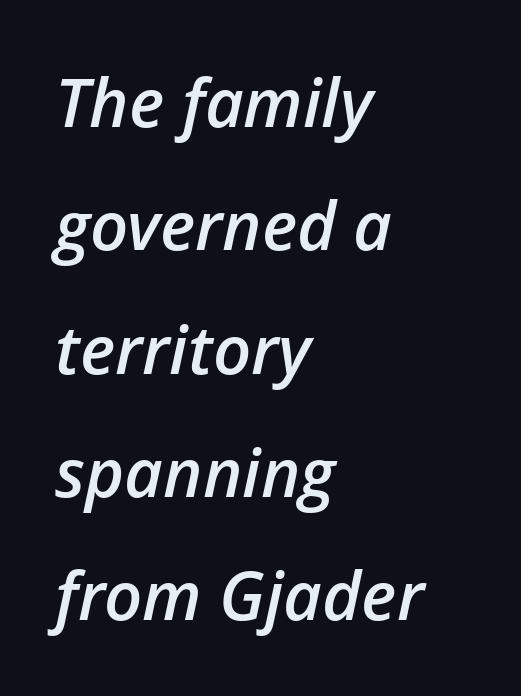
The image shows 67 px semibold type, italic (leaning right); set left-aligned, line spacing 1.84x, normal letter spacing, not underlined; low stroke contrast and a medium x-height.
